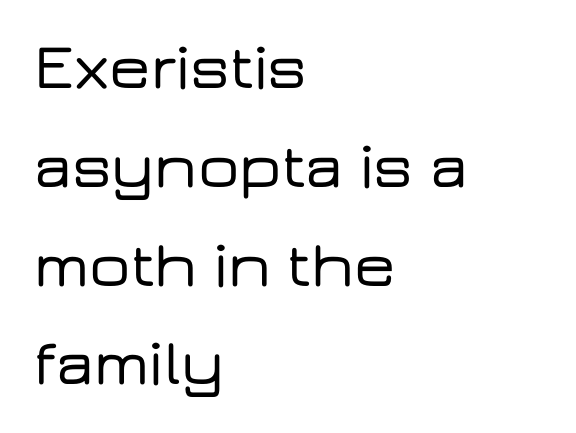
The text was rendered using a sans face with plain stroke endings. Tracking here is standard; glyphs follow each other at the usual distance. No italicization has been applied; the sample stays upright. Think of a printed novel: that variable character pitch is what you see here. Evenly set lines give the paragraph a standard silhouette.
